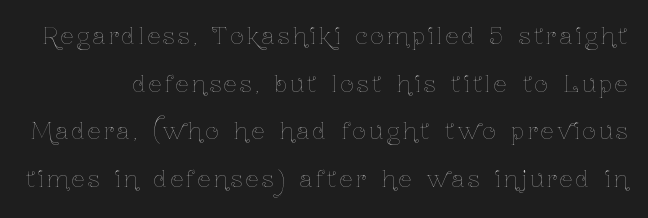
{"italic": "no", "bold": "no", "underline": "no", "line_spacing": "loose", "line_spacing_ratio": 2.07, "glyph_px": 23}
